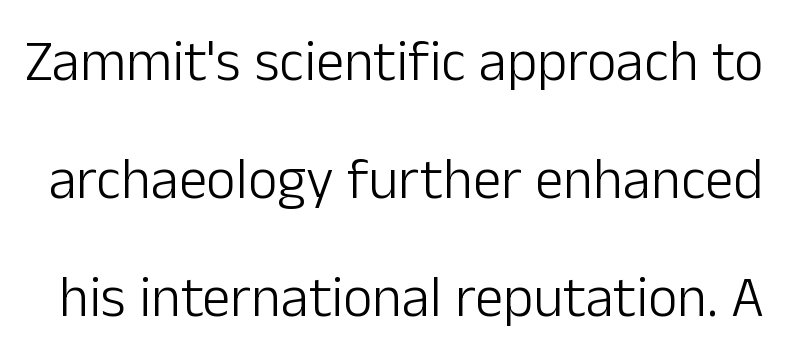
{"serif": "no", "italic": "no", "bold": "no", "weight": "light", "width": "normal", "stroke_contrast": "low", "x_height": "medium", "monospaced": "no", "underline": "no", "line_spacing": "loose", "line_spacing_ratio": 2.07, "letter_spacing": "normal", "letter_spacing_em": 0.0, "glyph_px": 57}
